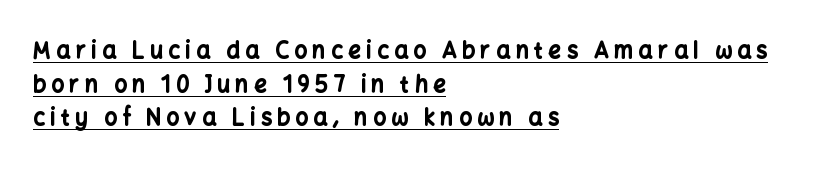
The sample's only ornament is a line tracing under the words. Students, this is bold: see how much ink each stroke carries. This rendering uses left alignment, leaving the right contour irregular. The letters are spread apart with noticeably loose tracking.
